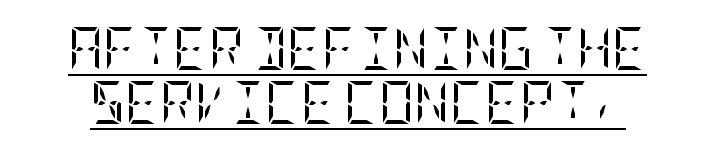
The image shows 43 px regular-weight, condensed serif type, upright; set normal line spacing (1.26x), normal letter spacing, underlined; low stroke contrast and a large x-height.
